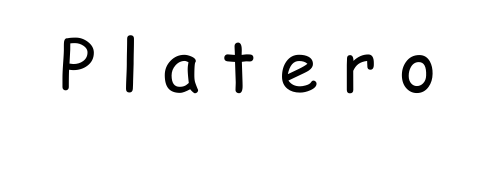
{"serif": "no", "italic": "no", "bold": "no", "weight": "regular", "width": "condensed", "stroke_contrast": "low", "x_height": "medium", "monospaced": "no", "underline": "no", "letter_spacing": "wide", "letter_spacing_em": 0.33, "glyph_px": 71}
